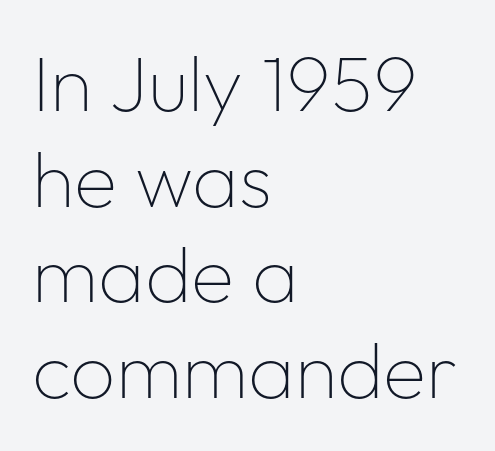
{"serif": "no", "italic": "no", "bold": "no", "weight": "thin", "width": "normal", "stroke_contrast": "low", "x_height": "medium", "monospaced": "no", "underline": "no", "align": "left", "line_spacing_ratio": 1.21, "letter_spacing": "normal", "letter_spacing_em": 0.0, "glyph_px": 79}
